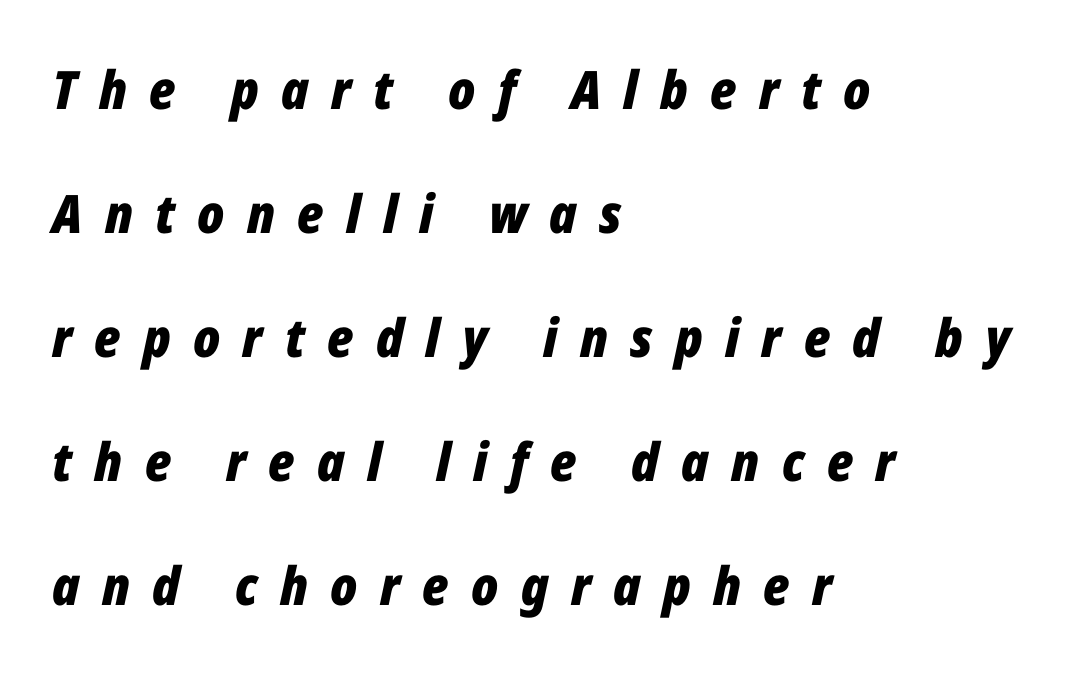
The image shows 53 px bold, condensed type, italic (leaning right); set left-aligned, loose line spacing (2.34x), unusually wide letter spacing (+0.42 em), not underlined; low stroke contrast and a medium x-height.
